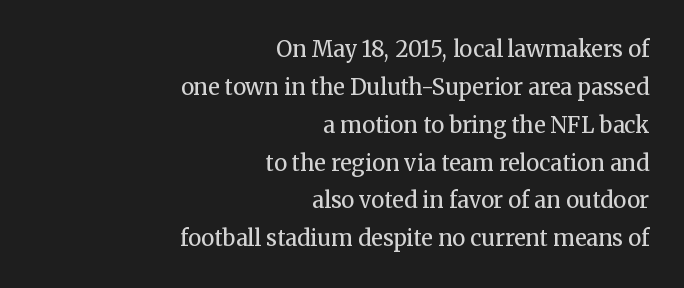
Any mark beneath the type? The region is blank. Posture: straight, roman, zero tilt. Glyph-to-glyph distance matches everyday printed text. In CSS terms this would be text-align: right.
